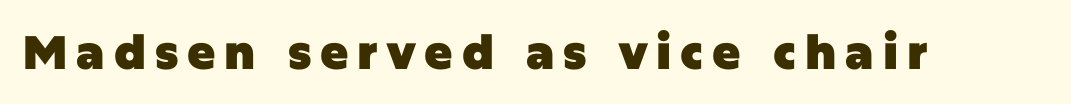
Examine the stroke ends and you'll find no serifs. These lines carry a lot of weight — the face is fully bold. Descenders are the only things crossing below the line. Upright lettering throughout. Varying glyph widths throughout — classic text-font behaviour.
